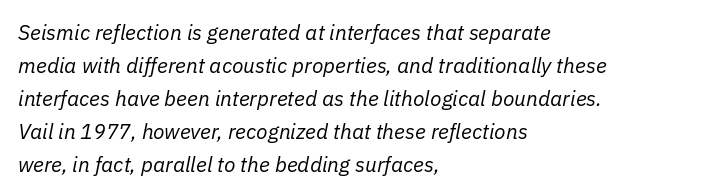
The image shows 21 px text type, italic (leaning right); set left-aligned, normal line spacing (1.57x), normal letter spacing, not underlined.
